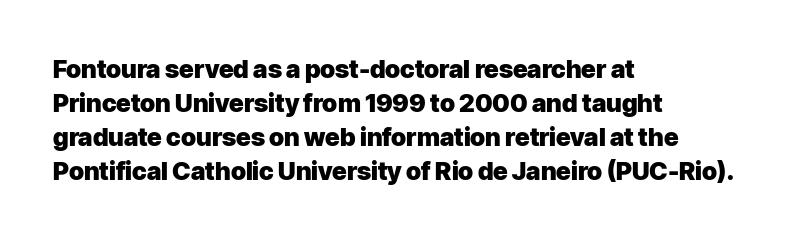
Just letters on the line, the space beneath them empty. No italicization has been applied; the sample stays upright. The rows are spaced the way most documents space them. The glyphs have the mass of a bold cut. Look at the tracking — it's just the regular setting, nothing added. Each line starts at the same left margin while the right side varies.
